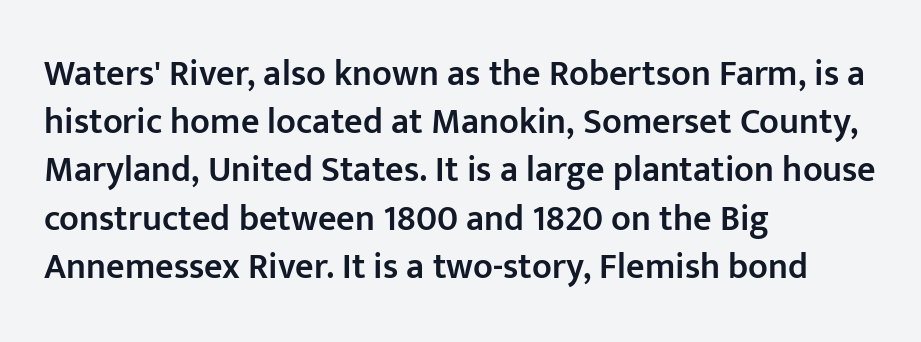
The image shows 36 px semibold sans-serif type, upright; set left-aligned, normal line spacing (1.34x), normal letter spacing, not underlined; low stroke contrast and a medium x-height.
